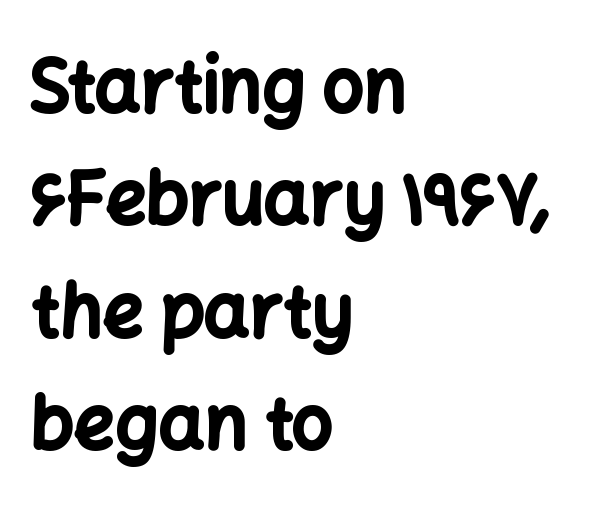
The line-height multiplier appears to be the usual default. Thick stems and heavy bowls — unmistakably bold. The rendering uses natural spacing where letterforms have individual widths. Visually the block forms a straight wall on the left and a jagged coastline on the right. The foot of each line stays bare and open. How are the letters spaced? Ordinarily, with no added tracking.
